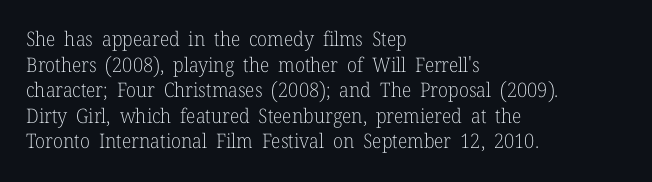
Q: Is the text bold? A: No.
Q: Is the text italic (slanted)? A: No, it is upright.
Q: Is the text underlined? A: No.
Q: How is the paragraph aligned? A: Left-aligned.
Q: Is the spacing between letters normal or unusually wide? A: Normal.
Q: Is the spacing between lines tight, normal or loose? A: Normal.
